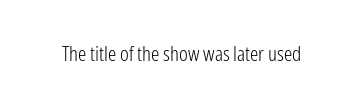
Q: Is the text bold? A: No.
Q: Is the text italic (slanted)? A: No, it is upright.
Q: Is the text underlined? A: No.
Q: Is the spacing between letters normal or unusually wide? A: Normal.
